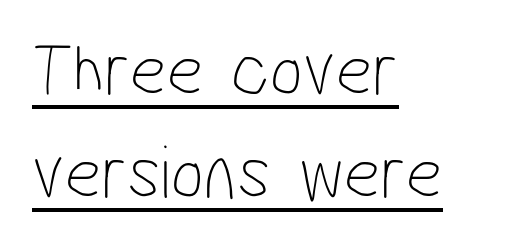
Q: Is the text bold? A: No.
Q: Is the typeface a serif or a sans-serif typeface? A: Sans-serif.
Q: Is the text underlined? A: Yes.
Q: How is the paragraph aligned? A: Left-aligned.
Q: Is the spacing between letters normal or unusually wide? A: Normal.
Q: Is the spacing between lines tight, normal or loose? A: Normal.
Q: Width (condensed, normal, or wide)? A: Condensed.
Q: Stroke contrast? A: Low.
Q: x-height? A: Medium.
Q: Monospaced? A: No.
